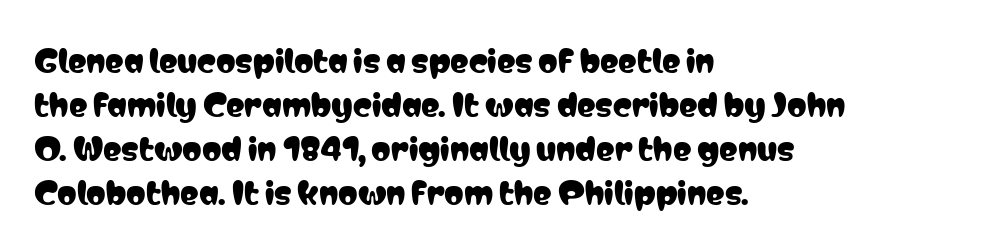
The image shows 31 px condensed sans-serif type, upright; set left-aligned, normal line spacing (1.42x), normal letter spacing, not underlined; low stroke contrast and a medium x-height.
